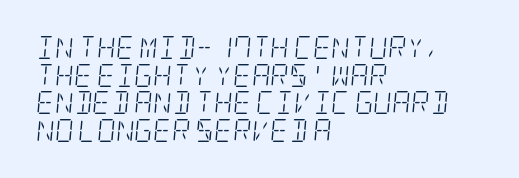
{"italic": "yes", "lean": "right", "slant_degrees": 5, "bold": "no", "underline": "no", "align": "left", "line_spacing_ratio": 1.2, "letter_spacing": "normal", "letter_spacing_em": 0.0, "glyph_px": 23}
